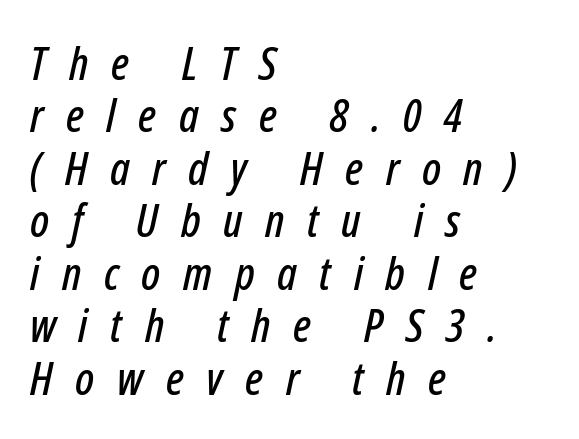
The image shows 46 px condensed type, italic (leaning right); set left-aligned, tight line spacing (1.14x), unusually wide letter spacing (+0.49 em), not underlined; low stroke contrast and a medium x-height.
